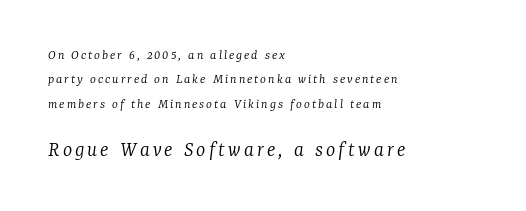
{"italic": "yes", "lean": "right", "slant_degrees": 7, "bold": "no", "underline": "no", "align": "left", "line_spacing_ratio": 1.75, "larger_block": "second", "size_ratio": 1.57, "glyph_px": 22}
